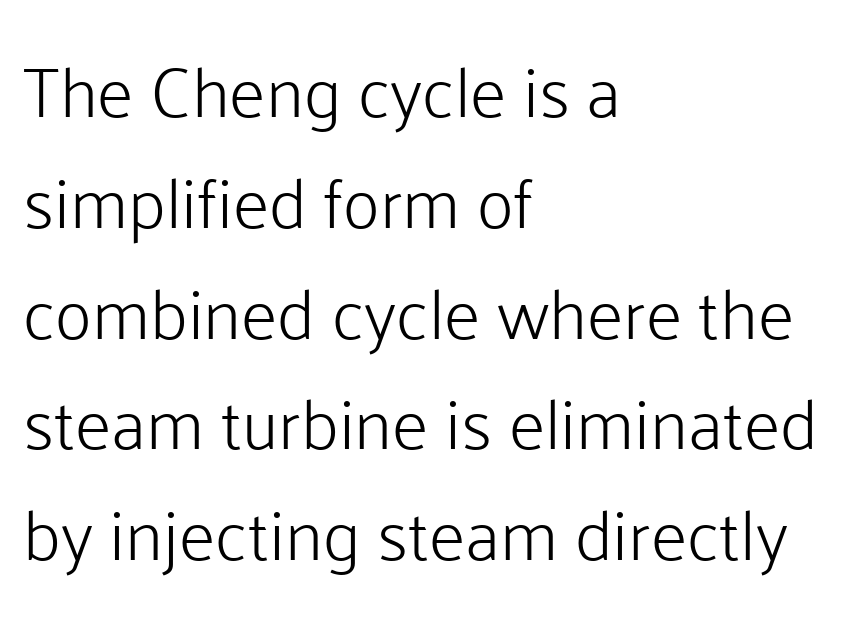
The image shows 71 px light sans-serif type, upright; set left-aligned, normal line spacing (1.56x), normal letter spacing, not underlined; low stroke contrast and a medium x-height.
